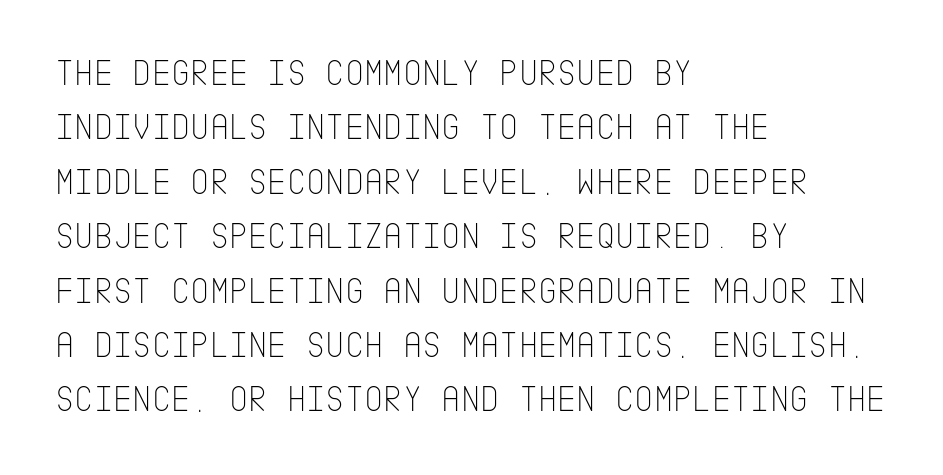
{"serif": "no", "italic": "no", "bold": "no", "weight": "thin", "width": "condensed", "stroke_contrast": "low", "x_height": "large", "underline": "no", "align": "left", "line_spacing": "normal", "line_spacing_ratio": 1.47, "letter_spacing": "normal", "letter_spacing_em": 0.0, "glyph_px": 37}
